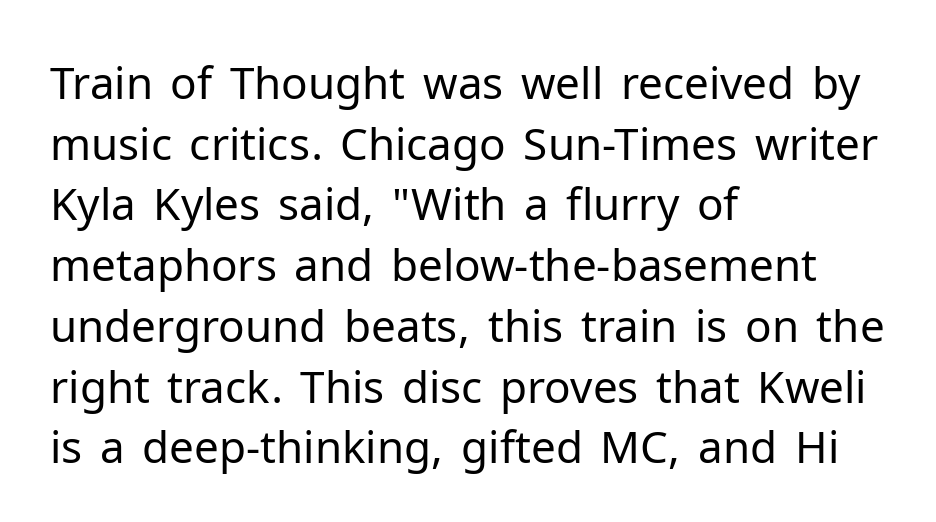
{"serif": "no", "italic": "no", "bold": "no", "weight": "regular", "width": "normal", "stroke_contrast": "low", "x_height": "medium", "monospaced": "no", "underline": "no", "align": "left", "line_spacing": "normal", "line_spacing_ratio": 1.38, "letter_spacing": "normal", "letter_spacing_em": 0.0, "glyph_px": 44}
